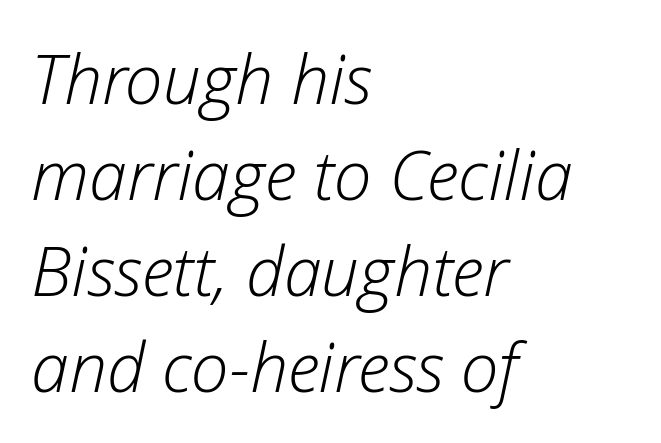
Q: Is the text bold? A: No.
Q: Is the text italic (slanted)? A: Yes, it leans right by about 12 degrees.
Q: Is the text underlined? A: No.
Q: How is the paragraph aligned? A: Left-aligned.
Q: Is the spacing between letters normal or unusually wide? A: Normal.
Q: Is the spacing between lines tight, normal or loose? A: Normal.
Q: Width (condensed, normal, or wide)? A: Normal.
Q: Stroke contrast? A: Low.
Q: x-height? A: Medium.
Q: Monospaced? A: No.
